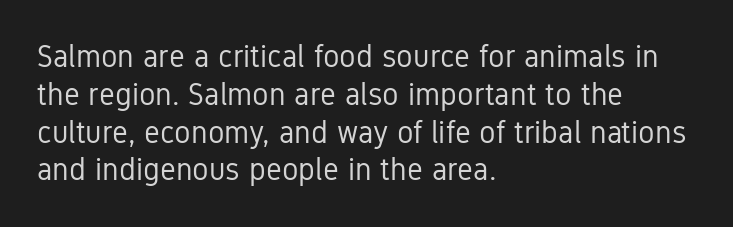
The image shows 31 px regular-weight, condensed sans-serif type, upright; set left-aligned, line spacing 1.22x, normal letter spacing, not underlined; low stroke contrast and a medium x-height.
